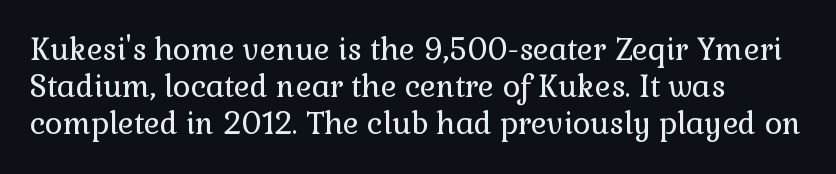
The image shows 30 px regular-weight serif type, upright; set left-aligned, line spacing 1.24x, normal letter spacing, not underlined; low stroke contrast and a medium x-height.
